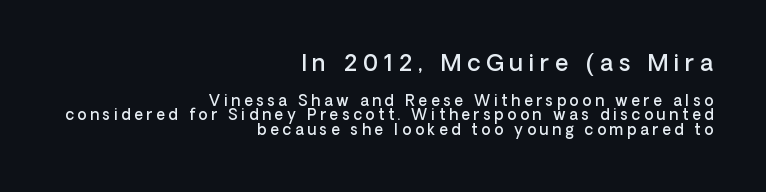
The image shows 23 px text type, upright; set right-aligned, tight line spacing (0.97x), unusually wide letter spacing (+0.25 em), not underlined; the first (top) block is 1.53x larger.
